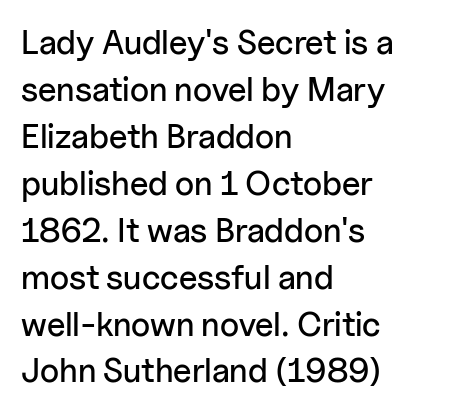
{"serif": "no", "italic": "no", "width": "normal", "stroke_contrast": "low", "x_height": "medium", "monospaced": "no", "underline": "no", "align": "left", "line_spacing": "normal", "line_spacing_ratio": 1.38, "letter_spacing": "normal", "letter_spacing_em": 0.0, "glyph_px": 34}
